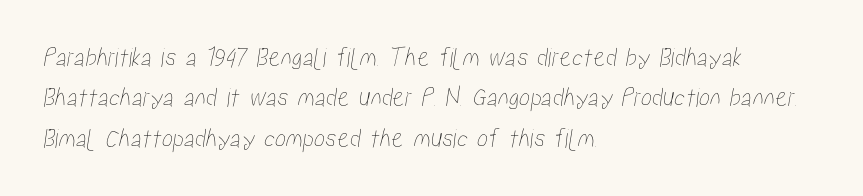
Spacing between characters is what you'd get straight out of the box. Vertical spacing — default. The strip under each line holds only bare page. Left-aligned paragraph, ragged on the right. The rendering uses natural spacing where letterforms have individual widths.
